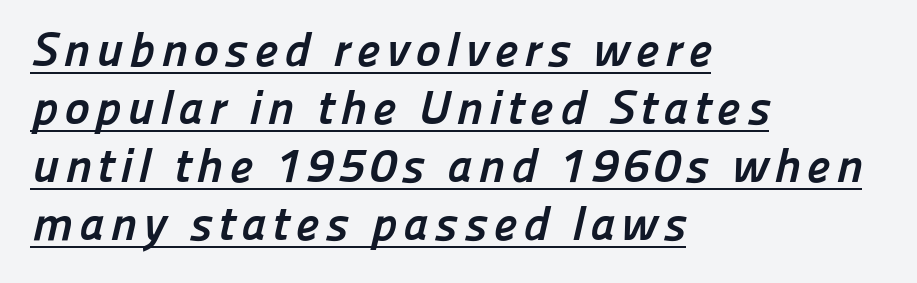
{"serif": "no", "bold": "yes", "weight": "semibold", "width": "normal", "stroke_contrast": "low", "x_height": "medium", "monospaced": "no", "underline": "yes", "align": "left", "line_spacing_ratio": 1.21, "glyph_px": 48}
